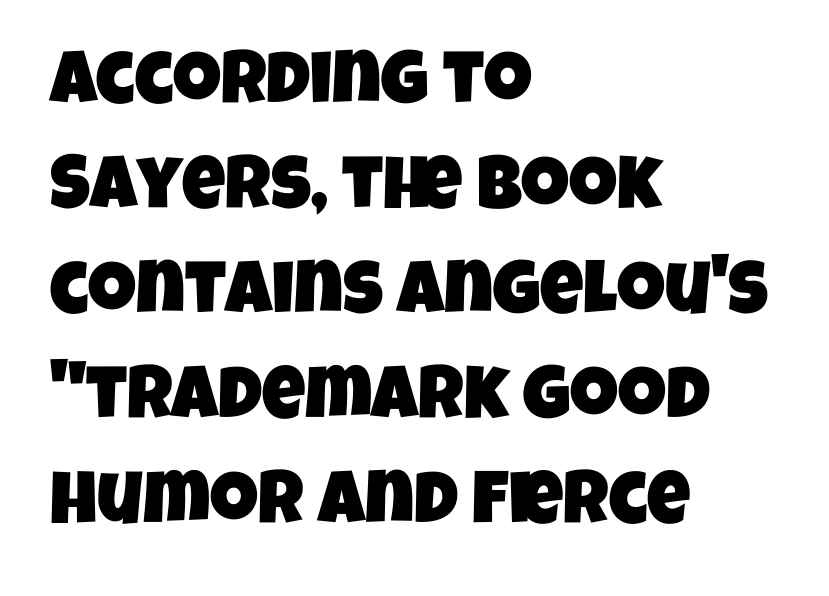
Grotesque or geometric, the face here clearly has no serifs. Character widths vary here, with narrow letters taking less room than wide ones. This rendering features lettering with no underline. Visually the block forms a straight wall on the left and a jagged coastline on the right. Nothing unusual about the tracking: characters are spaced as the font intends.
